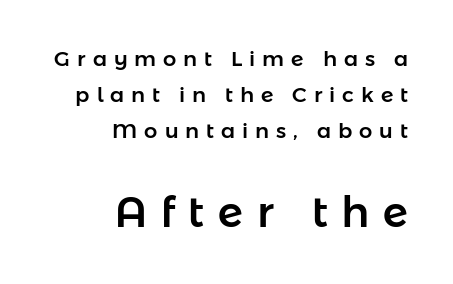
The more generous point size was reserved for the lower chunk. Caption: multi-line text, flush right, ragged left. Underline: absent. This is roman type, the default non-slanted kind. These lines are rendered in a variable-pitch font. How are the letters spaced? Widely, with obvious added tracking.
